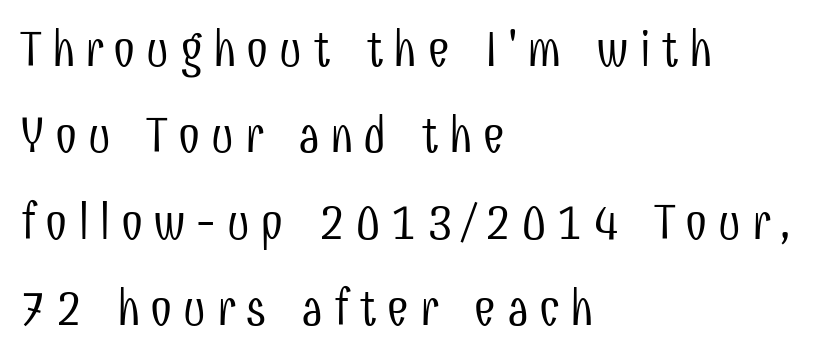
{"serif": "no", "italic": "no", "bold": "no", "weight": "light", "width": "condensed", "stroke_contrast": "low", "x_height": "medium", "monospaced": "no", "underline": "no", "align": "left", "line_spacing_ratio": 1.73, "letter_spacing": "wide", "letter_spacing_em": 0.2, "glyph_px": 50}
